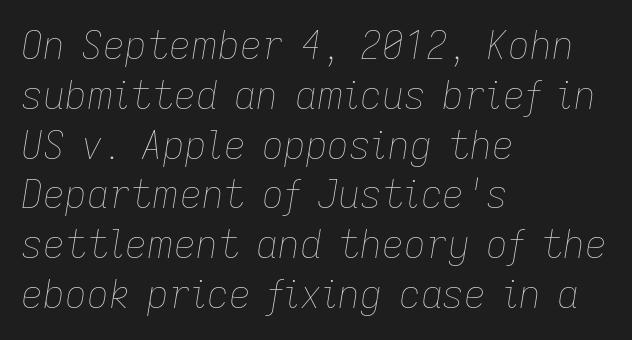
{"italic": "yes", "lean": "right", "slant_degrees": 9, "bold": "no", "weight": "thin", "width": "normal", "stroke_contrast": "low", "x_height": "medium", "monospaced": "no", "underline": "no", "align": "left", "line_spacing": "normal", "line_spacing_ratio": 1.31, "letter_spacing": "normal", "letter_spacing_em": 0.0, "glyph_px": 38}
